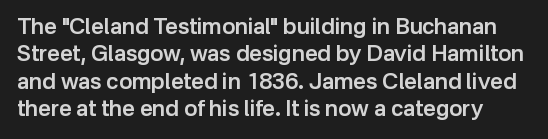
Between one letter and the next there's only the usual sliver of space. Notice how the stems are strictly vertical — no italics here. Has an underline been added? It has not. A fair bit of extra ink — the face is semibold, not bold.
